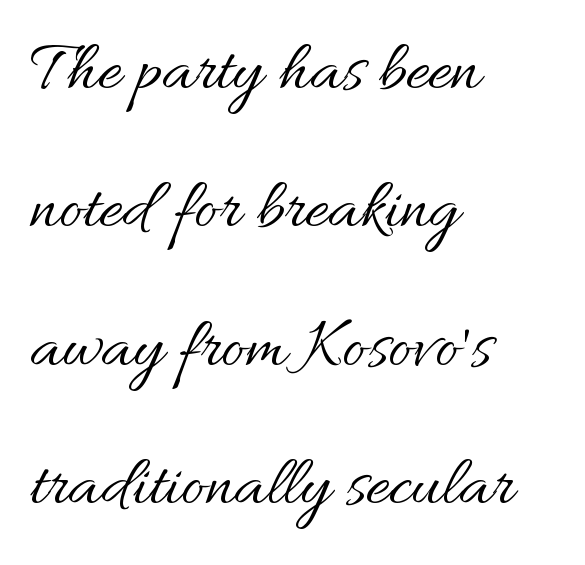
Q: Is the text bold? A: No.
Q: Is the text italic (slanted)? A: Yes.
Q: Is the text underlined? A: No.
Q: How is the paragraph aligned? A: Left-aligned.
Q: Is the spacing between letters normal or unusually wide? A: Normal.
Q: Is the spacing between lines tight, normal or loose? A: Loose.
Q: Width (condensed, normal, or wide)? A: Normal.
Q: Stroke contrast? A: Medium.
Q: x-height? A: Small.
Q: Monospaced? A: No.
